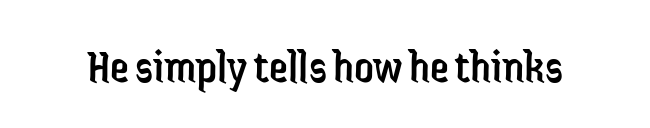
The image shows 48 px regular-weight, condensed sans-serif type, upright; set normal letter spacing, not underlined; low stroke contrast and a medium x-height.
